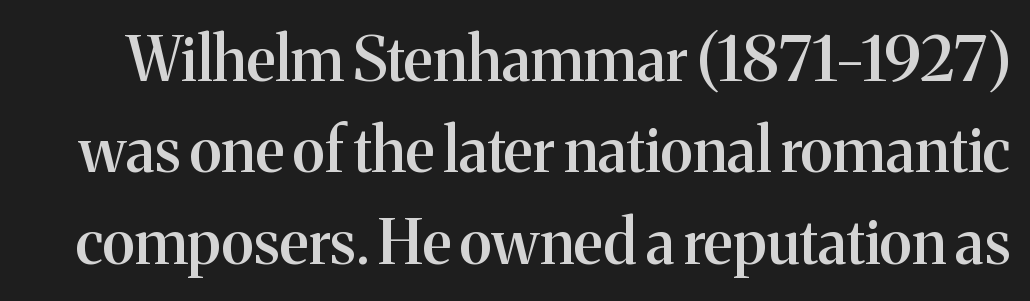
{"serif": "yes", "italic": "no", "bold": "semi", "weight": "semibold", "width": "normal", "stroke_contrast": "medium", "x_height": "medium", "monospaced": "no", "underline": "no", "line_spacing": "normal", "line_spacing_ratio": 1.5, "letter_spacing": "normal", "letter_spacing_em": 0.0, "glyph_px": 61}
